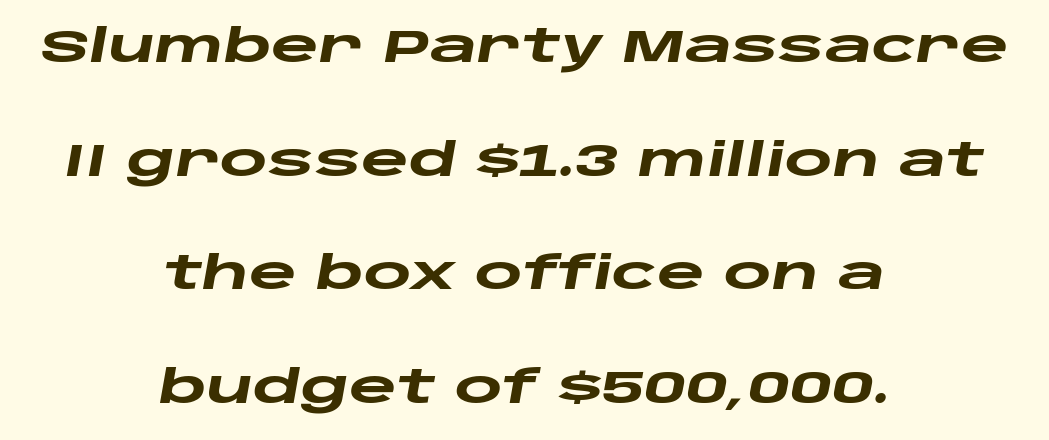
Character widths vary here, with narrow letters taking less room than wide ones. The lines in this sample share a center point and differ in where they start and stop. The typography opts for an oblique posture over an upright one. Between one letter and the next there's only the usual sliver of space. Underlining? Definitely not there.
